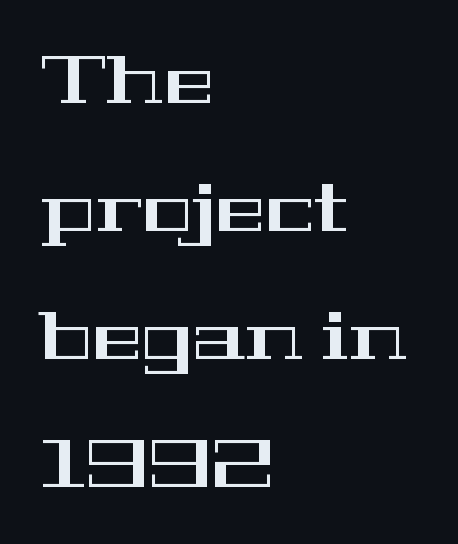
The image shows 67 px wide serif type, upright; set left-aligned, loose line spacing (1.91x), normal letter spacing, not underlined; high stroke contrast and a medium x-height.
